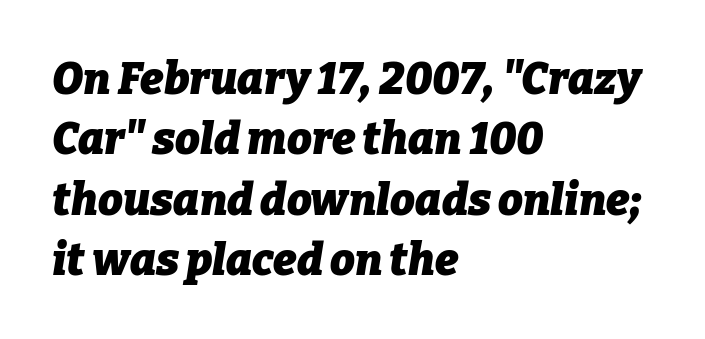
{"italic": "yes", "lean": "right", "slant_degrees": 9, "bold": "yes", "weight": "heavy", "width": "normal", "stroke_contrast": "low", "x_height": "medium", "monospaced": "no", "underline": "no", "align": "left", "line_spacing": "normal", "line_spacing_ratio": 1.37, "letter_spacing": "normal", "letter_spacing_em": 0.0, "glyph_px": 44}
